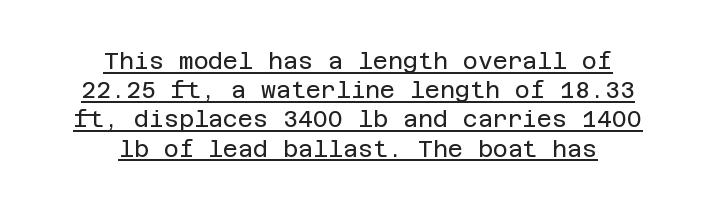
{"italic": "no", "bold": "no", "underline": "yes", "align": "center", "line_spacing": "normal", "line_spacing_ratio": 1.27, "letter_spacing": "normal", "letter_spacing_em": 0.0, "glyph_px": 23}
